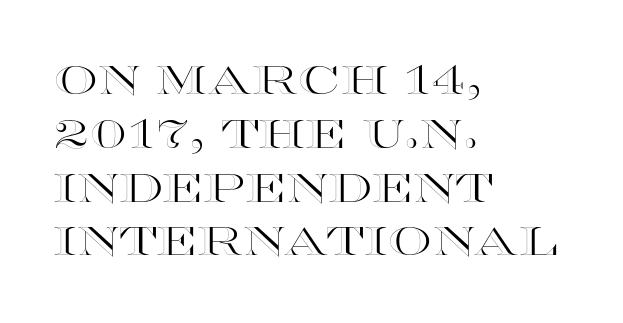
Q: Is the text italic (slanted)? A: No, it is upright.
Q: Is the text underlined? A: No.
Q: How is the paragraph aligned? A: Left-aligned.
Q: Is the spacing between letters normal or unusually wide? A: Normal.
Q: Is the spacing between lines tight, normal or loose? A: Normal.
Q: Width (condensed, normal, or wide)? A: Wide.
Q: x-height? A: Large.
Q: Monospaced? A: No.
